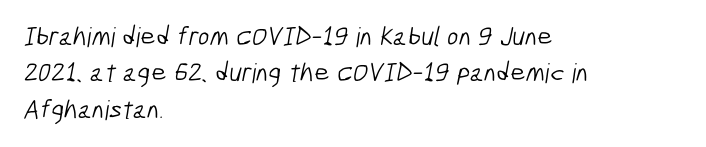
The image shows 27 px text type; set left-aligned, normal line spacing (1.35x), normal letter spacing, not underlined.
